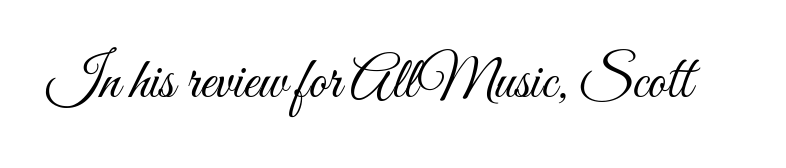
{"bold": "no", "weight": "light", "width": "condensed", "stroke_contrast": "medium", "x_height": "small", "monospaced": "no", "underline": "no", "letter_spacing": "normal", "letter_spacing_em": 0.0, "glyph_px": 58}
